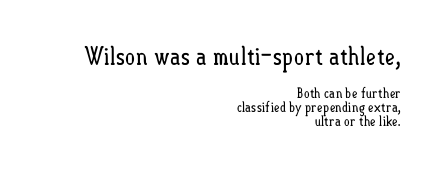
Q: Is the text bold? A: No.
Q: Is the text italic (slanted)? A: No, it is upright.
Q: Is the text underlined? A: No.
Q: How is the paragraph aligned? A: Right-aligned.
Q: Is the spacing between letters normal or unusually wide? A: Normal.
Q: Is the spacing between lines tight, normal or loose? A: Tight.
Q: Which block of text is set in a larger size, the first (top) or the second (bottom)? A: The first (top) one.
